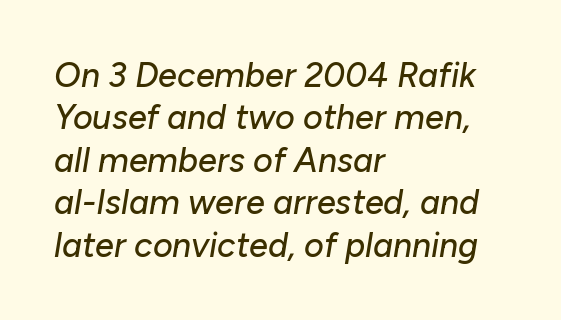
Is this a fixed-width face? No — the glyphs have proportional, varying widths. Look at the tracking — it's just the regular setting, nothing added. The vertical gap from one line to the next is medium. Alignment: flush left. The passage shown is not underscored anywhere.
